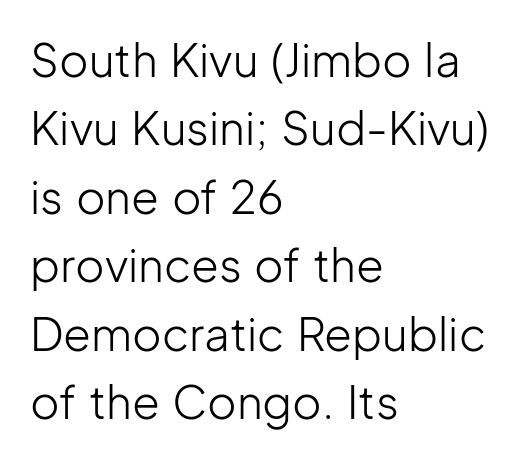
The image shows 45 px light sans-serif type, upright; set left-aligned, normal line spacing (1.52x), normal letter spacing, not underlined; low stroke contrast and a medium x-height.
